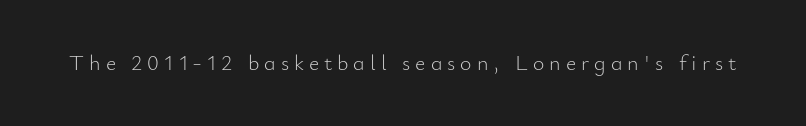
The image shows 22 px text type, upright; set unusually wide letter spacing (+0.23 em), not underlined.
